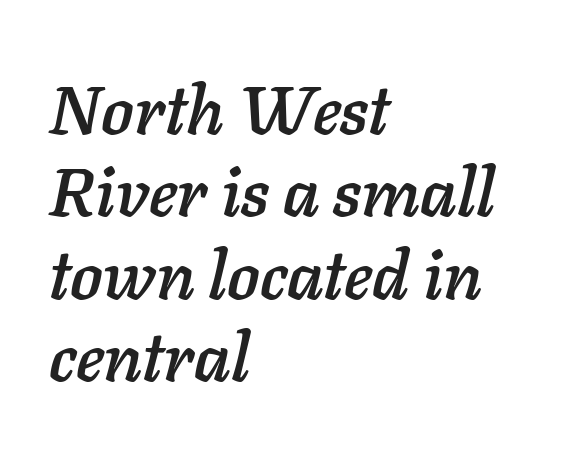
{"italic": "yes", "lean": "right", "slant_degrees": 11, "width": "normal", "stroke_contrast": "low", "x_height": "medium", "monospaced": "no", "underline": "no", "align": "left", "line_spacing_ratio": 1.21, "letter_spacing": "normal", "letter_spacing_em": 0.0, "glyph_px": 68}
